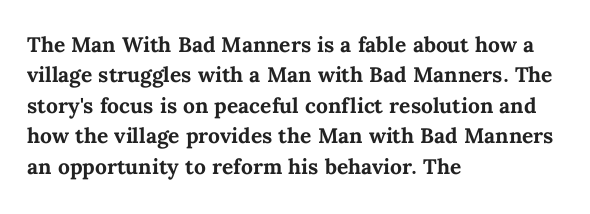
{"italic": "no", "bold": "yes", "underline": "no", "align": "left", "line_spacing": "normal", "line_spacing_ratio": 1.45, "letter_spacing": "normal", "letter_spacing_em": 0.0, "glyph_px": 21}
